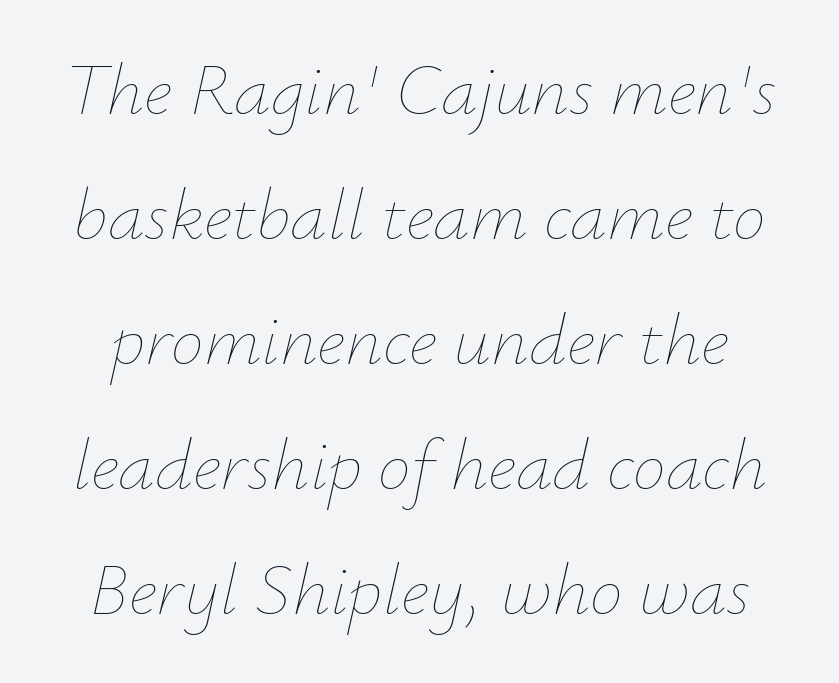
The image shows 74 px thin type, italic (leaning right); set normal line spacing (1.69x), normal letter spacing, not underlined; low stroke contrast and a small x-height.
